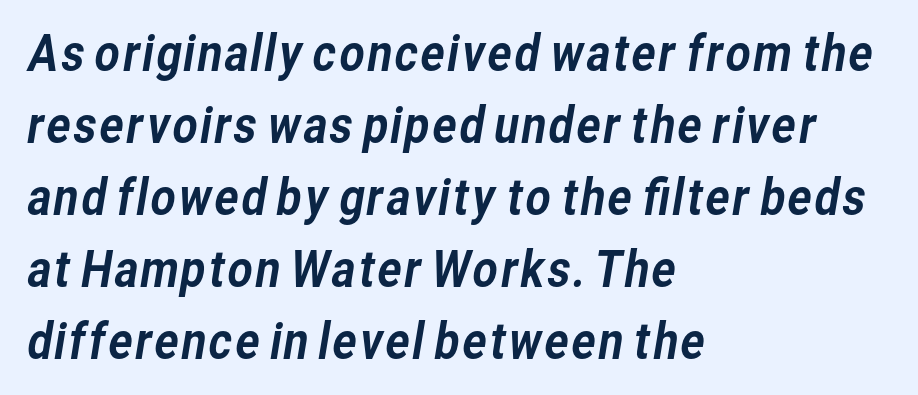
A normal amount of white space separates one row of letters from the next. The rendering anchors every line to the left-hand side. Nothing unusual about the tracking: characters are spaced as the font intends. The space beneath each line is pristine and unruled.
